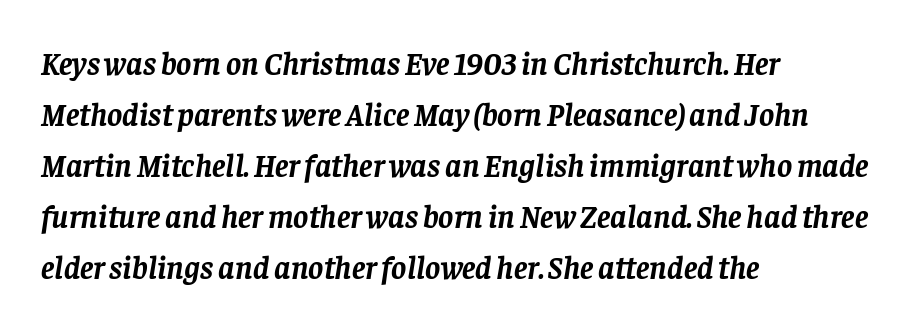
Q: Is the text bold? A: Yes.
Q: Is the text italic (slanted)? A: Yes, it leans right by about 8 degrees.
Q: Is the typeface a serif or a sans-serif typeface? A: Serif.
Q: Is the text underlined? A: No.
Q: How is the paragraph aligned? A: Left-aligned.
Q: Is the spacing between letters normal or unusually wide? A: Normal.
Q: Is the spacing between lines tight, normal or loose? A: Normal.
Q: Width (condensed, normal, or wide)? A: Normal.
Q: Stroke contrast? A: Low.
Q: x-height? A: Large.
Q: Monospaced? A: No.
